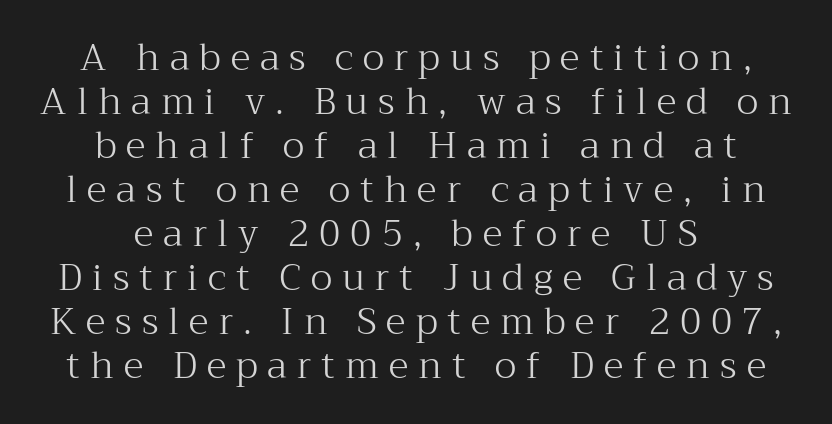
Q: Is the text bold? A: No.
Q: Is the text italic (slanted)? A: No, it is upright.
Q: Is the typeface a serif or a sans-serif typeface? A: Serif.
Q: Is the text underlined? A: No.
Q: How is the paragraph aligned? A: Centered.
Q: Is the spacing between letters normal or unusually wide? A: Unusually wide.
Q: Width (condensed, normal, or wide)? A: Normal.
Q: Stroke contrast? A: Medium.
Q: x-height? A: Medium.
Q: Monospaced? A: No.
